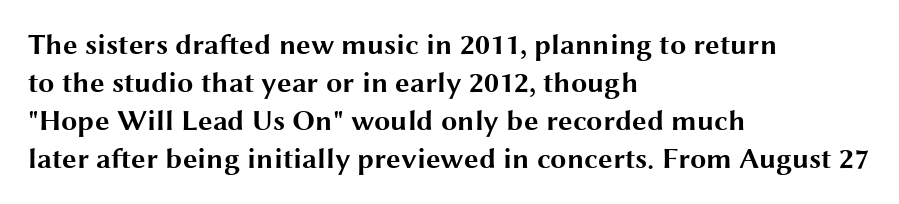
Q: Is the text bold? A: Yes.
Q: Is the text italic (slanted)? A: No, it is upright.
Q: Is the typeface a serif or a sans-serif typeface? A: Sans-serif.
Q: Is the text underlined? A: No.
Q: How is the paragraph aligned? A: Left-aligned.
Q: Is the spacing between letters normal or unusually wide? A: Normal.
Q: Is the spacing between lines tight, normal or loose? A: Normal.
Q: Width (condensed, normal, or wide)? A: Wide.
Q: Stroke contrast? A: Medium.
Q: x-height? A: Medium.
Q: Monospaced? A: No.
